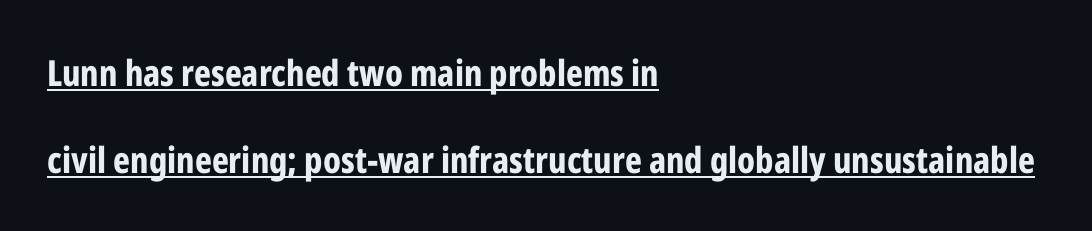
Q: Is the text bold? A: Yes.
Q: Is the text italic (slanted)? A: No, it is upright.
Q: Is the typeface a serif or a sans-serif typeface? A: Sans-serif.
Q: Is the text underlined? A: Yes.
Q: How is the paragraph aligned? A: Left-aligned.
Q: Is the spacing between letters normal or unusually wide? A: Normal.
Q: Is the spacing between lines tight, normal or loose? A: Loose.
Q: Width (condensed, normal, or wide)? A: Condensed.
Q: Stroke contrast? A: Low.
Q: x-height? A: Medium.
Q: Monospaced? A: No.
